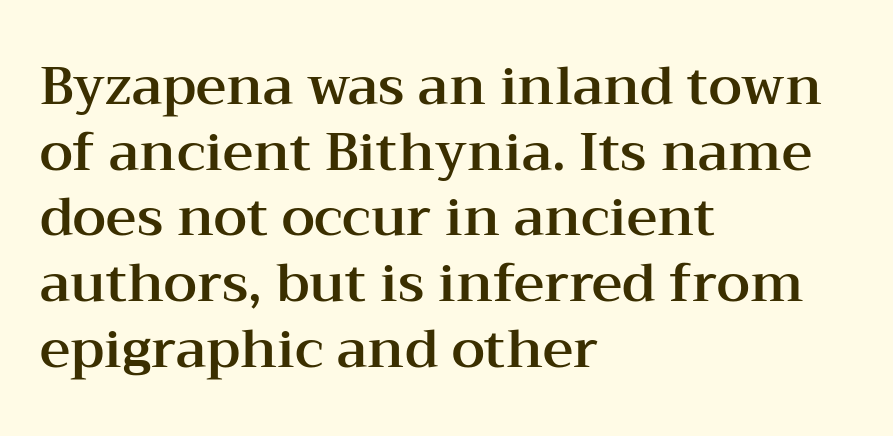
Is this a fixed-width face? No — the glyphs have proportional, varying widths. Which margin do the lines hug? The left one — the right edge is uneven. The words here are not underlined. Each word holds together tightly as a unit, with standard inter-letter gaps.
